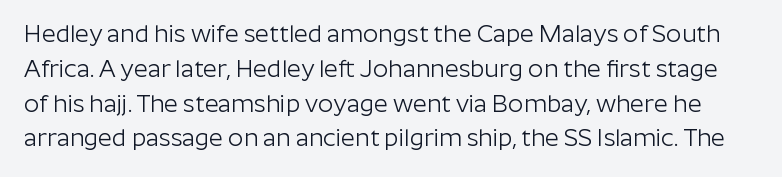
Every character sits straight up, as roman type does. The passage shown is not underscored anywhere. Reading down the column, the eye jumps a familiar distance to each next line. The face looks like a standard text weight, possibly lighter. Glyph-to-glyph distance matches everyday printed text.
